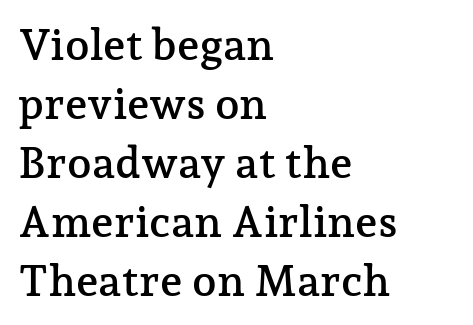
The image shows 44 px serif type, upright; set left-aligned, normal line spacing (1.34x), normal letter spacing, not underlined; low stroke contrast and a medium x-height.
